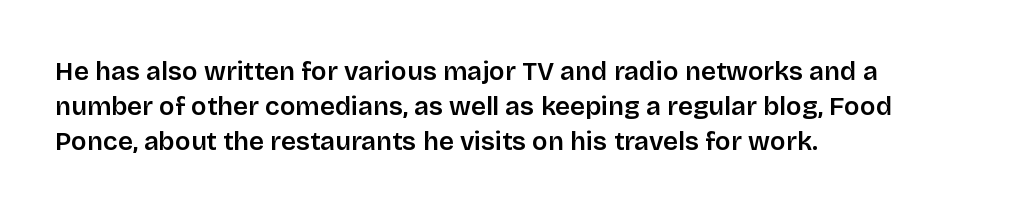
The image shows 26 px text type, upright; set left-aligned, normal line spacing (1.35x), normal letter spacing, not underlined.
